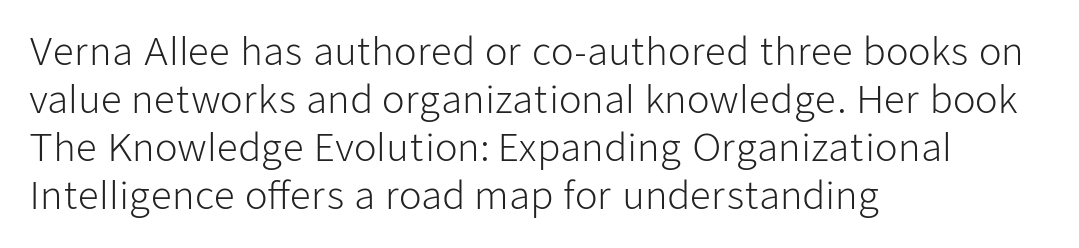
{"serif": "no", "italic": "no", "bold": "no", "weight": "light", "width": "normal", "stroke_contrast": "low", "x_height": "medium", "monospaced": "no", "underline": "no", "align": "left", "line_spacing": "normal", "line_spacing_ratio": 1.3, "letter_spacing": "normal", "letter_spacing_em": 0.0, "glyph_px": 37}
